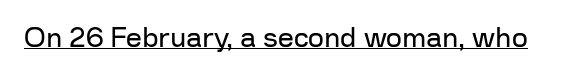
The image shows 28 px regular-weight sans-serif type, upright; set normal letter spacing, underlined; low stroke contrast and a medium x-height.
